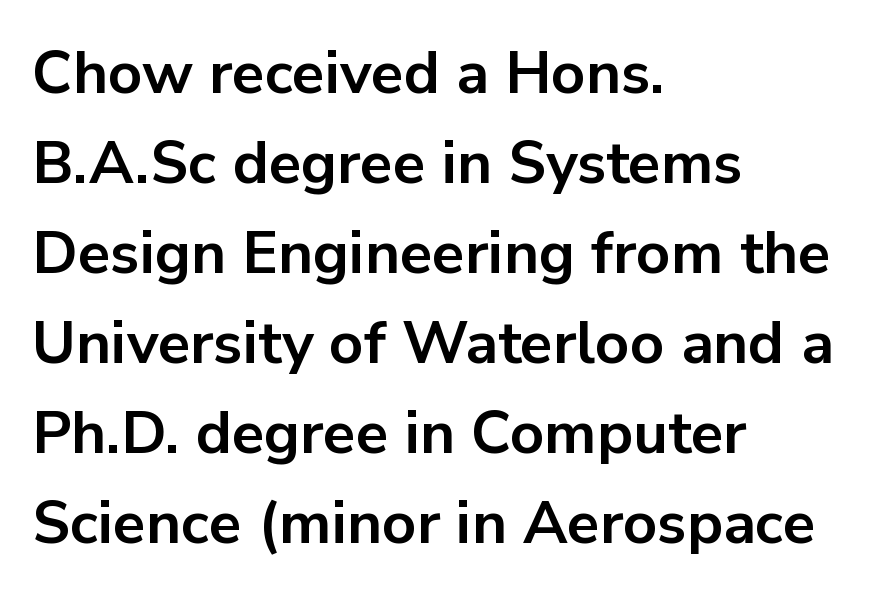
The image shows 60 px bold sans-serif type, upright; set left-aligned, normal line spacing (1.5x), normal letter spacing, not underlined; low stroke contrast and a medium x-height.
